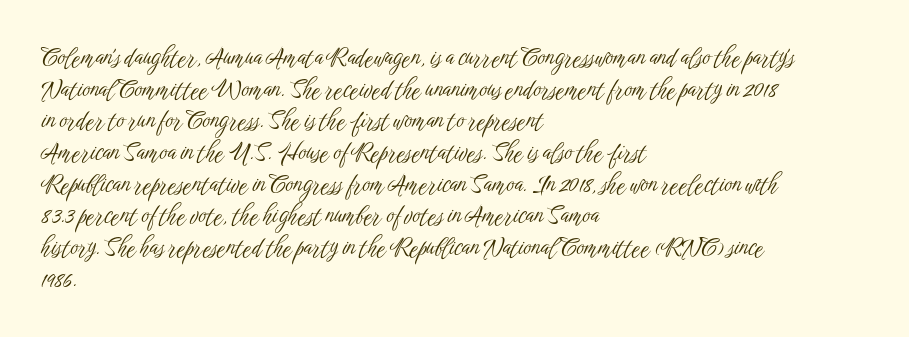
Q: Is the text bold? A: No.
Q: Is the text italic (slanted)? A: Yes.
Q: Is the text underlined? A: No.
Q: How is the paragraph aligned? A: Left-aligned.
Q: Is the spacing between letters normal or unusually wide? A: Normal.
Q: Is the spacing between lines tight, normal or loose? A: Normal.
